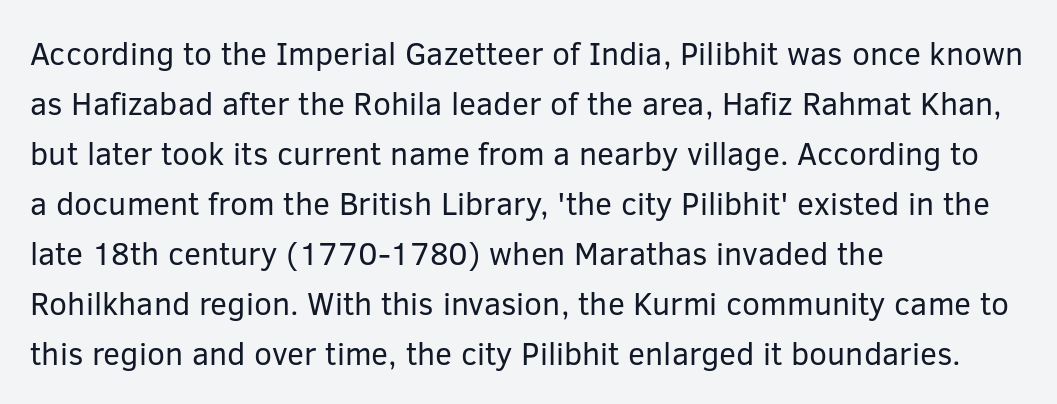
Spacing verdict: proportional, widths tailored to each character. Posture: upright roman. Each word holds together tightly as a unit, with standard inter-letter gaps. Decoration check: the copy has no underline. The typesetting does not lean heavy: it is not bold. The text was rendered using a sans face with plain stroke endings.
